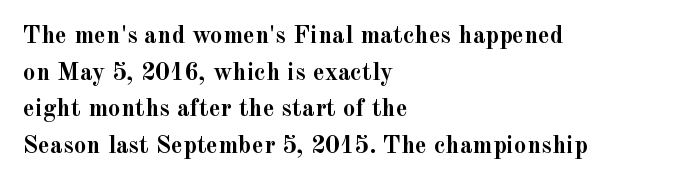
Compared with an ordinary text face, these strokes are far heavier — a full bold. Tall strokes in this sample are plumb rather than angled. Reading down the block, your eye returns to a fixed left position each line. The space directly below the letters is spotless. Leading matches the norm, producing a regular column. The type is set solid horizontally, with unmodified tracking.
